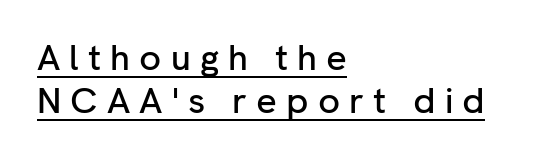
The image shows 36 px sans-serif type, upright; set left-aligned, line spacing 1.2x, unusually wide letter spacing (+0.25 em), underlined; low stroke contrast and a medium x-height.
